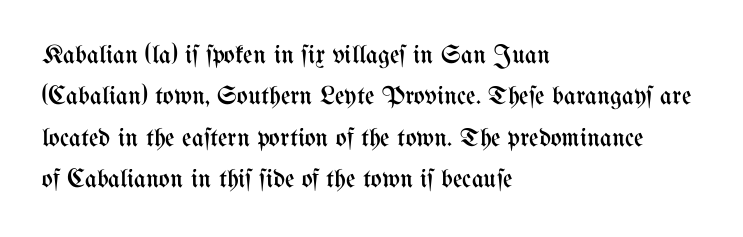
Each stroke keeps to a modest, everyday thickness or less. Whoever set this chose a conventional vertical rhythm. Caption: multi-line text, flush left, ragged right. Underlining? Definitely not there.
